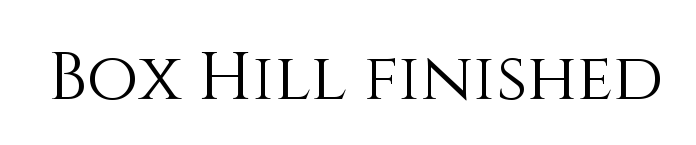
Spacing verdict: proportional, widths tailored to each character. Only glyphs here, with clear space below each row. No chunkiness to these letters — they're not bold. Every stem runs plumb, perpendicular to the baseline. Standard letterfit; no display-style spreading of the glyphs.
